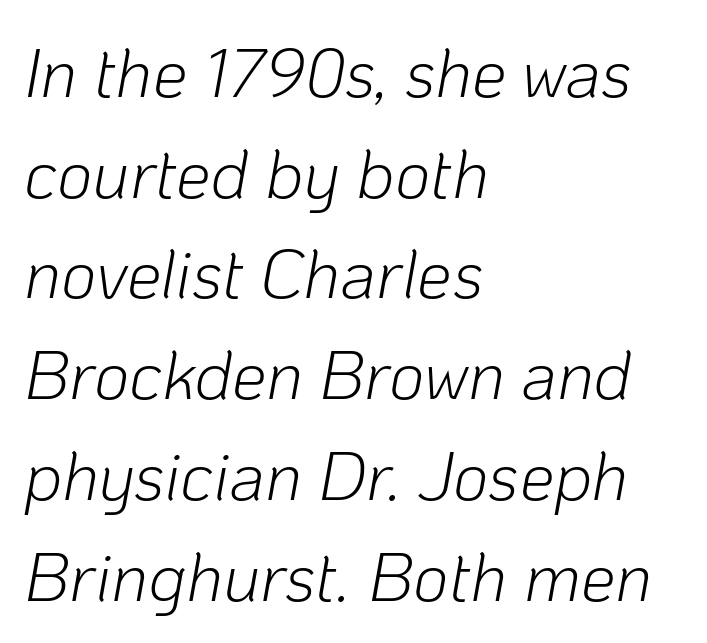
Q: Is the text bold? A: No.
Q: Is the text italic (slanted)? A: Yes, it leans right by about 10 degrees.
Q: Is the text underlined? A: No.
Q: How is the paragraph aligned? A: Left-aligned.
Q: Is the spacing between letters normal or unusually wide? A: Normal.
Q: Is the spacing between lines tight, normal or loose? A: Normal.
Q: Width (condensed, normal, or wide)? A: Normal.
Q: Stroke contrast? A: Low.
Q: x-height? A: Medium.
Q: Monospaced? A: No.
